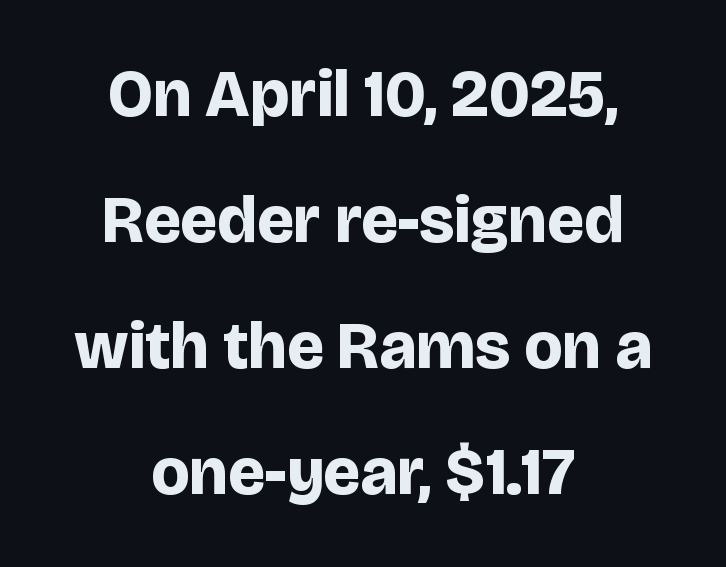
Think of a printed novel: that variable character pitch is what you see here. Chunky letters — that's bold for sure. Does the leading feel generous? Absolutely, it's lavish. The gap between lines stays unmarked.
